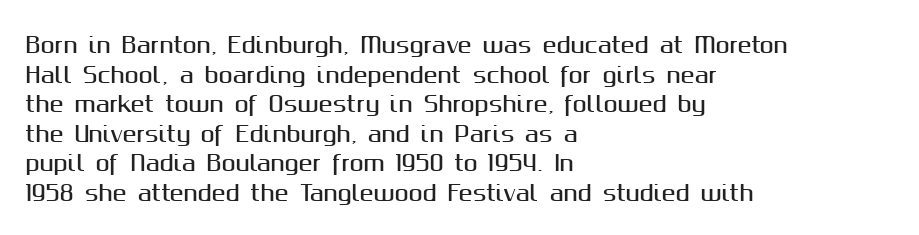
Q: Is the text italic (slanted)? A: No, it is upright.
Q: Is the text underlined? A: No.
Q: How is the paragraph aligned? A: Left-aligned.
Q: Is the spacing between letters normal or unusually wide? A: Normal.
Q: Is the spacing between lines tight, normal or loose? A: Normal.
